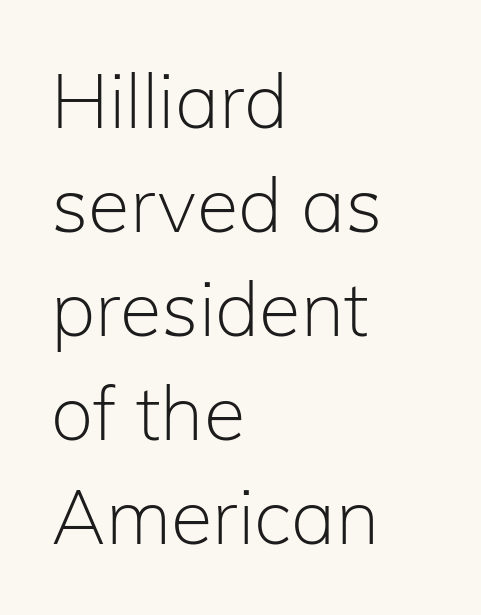
{"serif": "no", "italic": "no", "bold": "no", "weight": "light", "width": "normal", "stroke_contrast": "low", "x_height": "medium", "monospaced": "no", "underline": "no", "align": "left", "line_spacing": "normal", "line_spacing_ratio": 1.37, "letter_spacing": "normal", "letter_spacing_em": 0.0, "glyph_px": 76}
